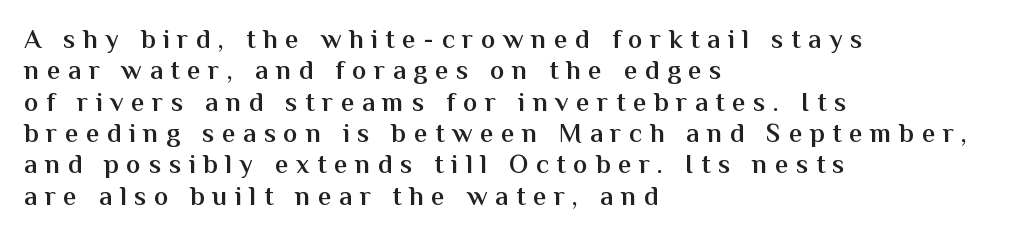
Q: Is the text bold? A: Semi-bold.
Q: Is the text italic (slanted)? A: No, it is upright.
Q: Is the text underlined? A: No.
Q: How is the paragraph aligned? A: Left-aligned.
Q: Is the spacing between letters normal or unusually wide? A: Unusually wide.
